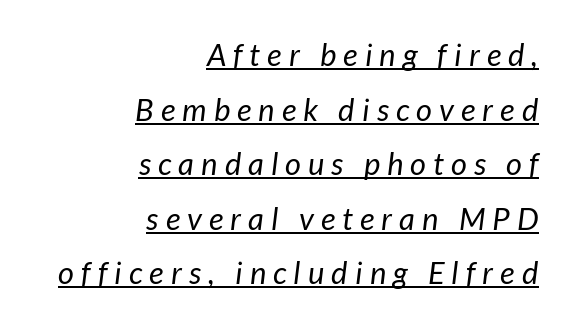
{"italic": "yes", "lean": "right", "slant_degrees": 7, "bold": "no", "weight": "regular", "width": "normal", "stroke_contrast": "low", "x_height": "medium", "monospaced": "no", "underline": "yes", "align": "right", "line_spacing_ratio": 1.76, "letter_spacing": "wide", "letter_spacing_em": 0.23, "glyph_px": 31}
